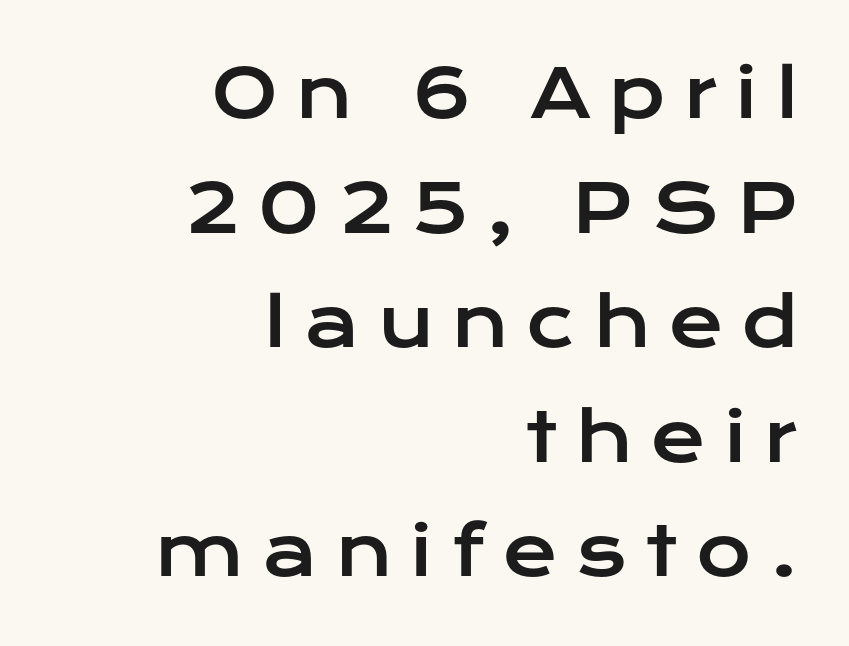
{"serif": "no", "italic": "no", "width": "wide", "stroke_contrast": "low", "x_height": "medium", "monospaced": "no", "underline": "no", "align": "right", "line_spacing_ratio": 1.71, "letter_spacing": "wide", "letter_spacing_em": 0.27, "glyph_px": 67}
